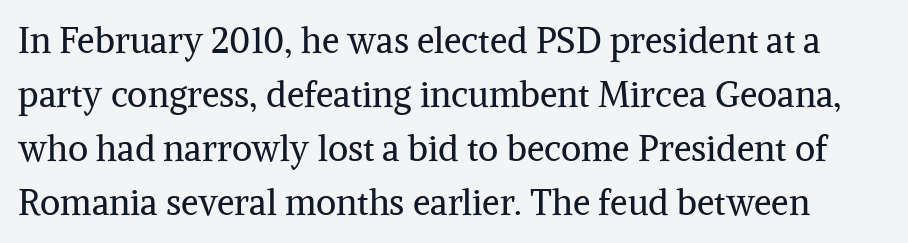
Q: Is the text bold? A: No.
Q: Is the text italic (slanted)? A: No, it is upright.
Q: Is the typeface a serif or a sans-serif typeface? A: Serif.
Q: Is the text underlined? A: No.
Q: Is the spacing between letters normal or unusually wide? A: Normal.
Q: Is the spacing between lines tight, normal or loose? A: Normal.
Q: Width (condensed, normal, or wide)? A: Normal.
Q: Stroke contrast? A: Medium.
Q: x-height? A: Medium.
Q: Monospaced? A: No.
